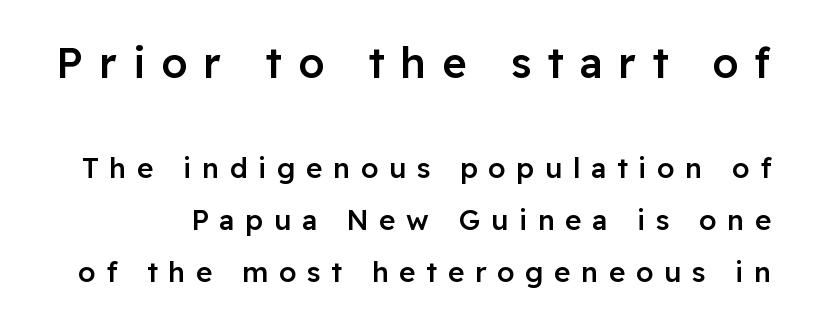
Q: Is the text bold? A: Semi-bold.
Q: Is the text italic (slanted)? A: No, it is upright.
Q: Is the typeface a serif or a sans-serif typeface? A: Sans-serif.
Q: Is the text underlined? A: No.
Q: Is the spacing between letters normal or unusually wide? A: Unusually wide.
Q: Which block of text is set in a larger size, the first (top) or the second (bottom)? A: The first (top) one.
Q: Width (condensed, normal, or wide)? A: Normal.
Q: Stroke contrast? A: Low.
Q: x-height? A: Medium.
Q: Monospaced? A: No.
